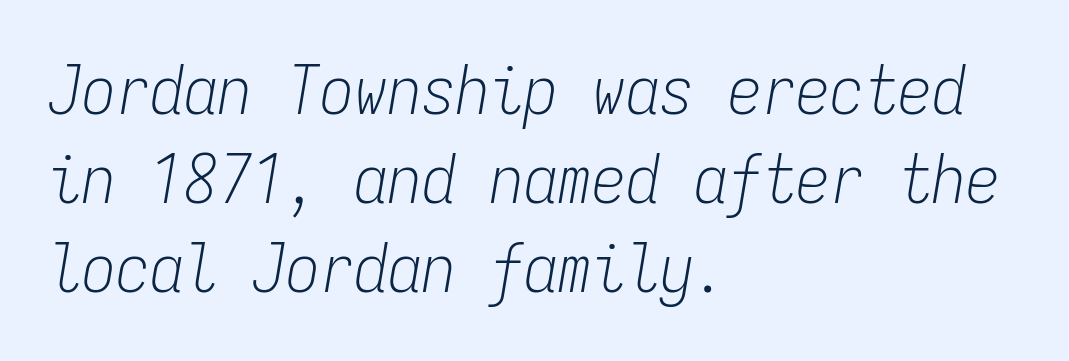
Q: Is the text bold? A: No.
Q: Is the text italic (slanted)? A: Yes, it leans right by about 9 degrees.
Q: Is the text underlined? A: No.
Q: How is the paragraph aligned? A: Left-aligned.
Q: Is the spacing between letters normal or unusually wide? A: Normal.
Q: Is the spacing between lines tight, normal or loose? A: Normal.
Q: Width (condensed, normal, or wide)? A: Condensed.
Q: Stroke contrast? A: Low.
Q: x-height? A: Medium.
Q: Monospaced? A: Yes.
